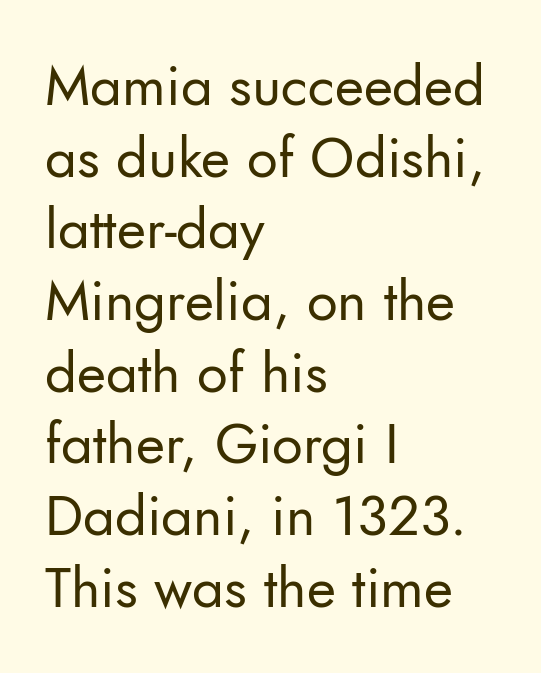
The typography opts for an upright posture over an oblique one. Weight class: somewhere from thin through regular. These lines stack with their left ends in a neat column. Type style note: lacks serifs.
